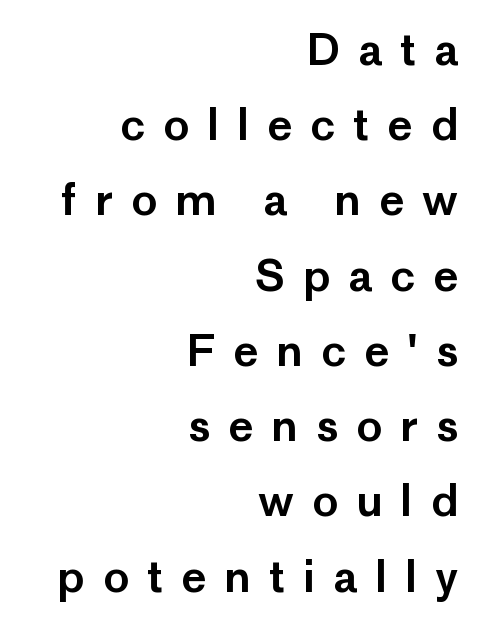
Q: Is the text italic (slanted)? A: No, it is upright.
Q: Is the typeface a serif or a sans-serif typeface? A: Sans-serif.
Q: Is the text underlined? A: No.
Q: How is the paragraph aligned? A: Right-aligned.
Q: Is the spacing between letters normal or unusually wide? A: Unusually wide.
Q: Width (condensed, normal, or wide)? A: Normal.
Q: Stroke contrast? A: Low.
Q: x-height? A: Medium.
Q: Monospaced? A: No.
